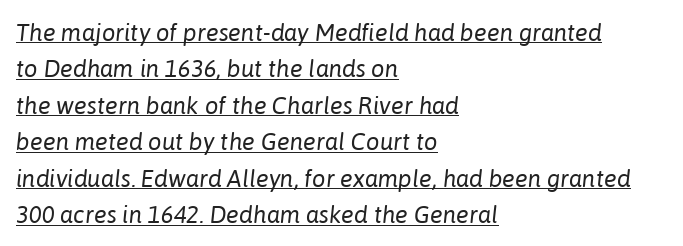
Q: Is the text bold? A: No.
Q: Is the text italic (slanted)? A: Yes, it leans right by about 6 degrees.
Q: Is the text underlined? A: Yes.
Q: How is the paragraph aligned? A: Left-aligned.
Q: Is the spacing between letters normal or unusually wide? A: Normal.
Q: Is the spacing between lines tight, normal or loose? A: Normal.
